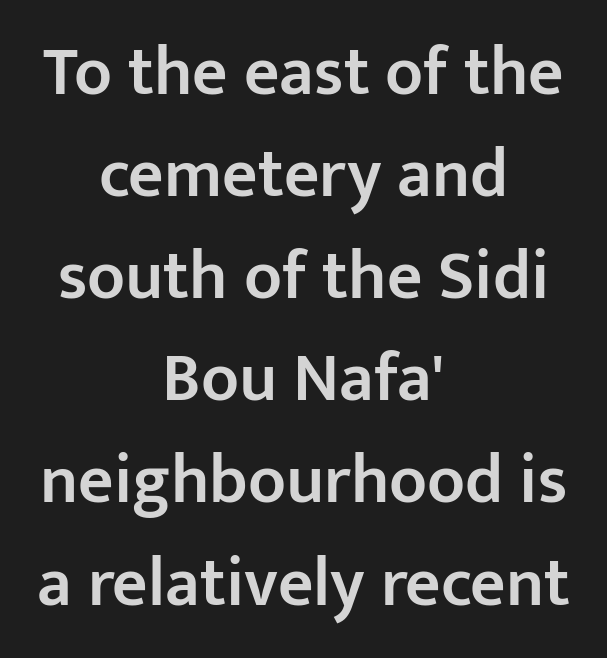
{"serif": "no", "italic": "no", "bold": "semi", "weight": "semibold", "width": "normal", "stroke_contrast": "low", "x_height": "medium", "monospaced": "no", "underline": "no", "align": "center", "line_spacing": "normal", "line_spacing_ratio": 1.48, "letter_spacing": "normal", "letter_spacing_em": 0.0, "glyph_px": 69}
